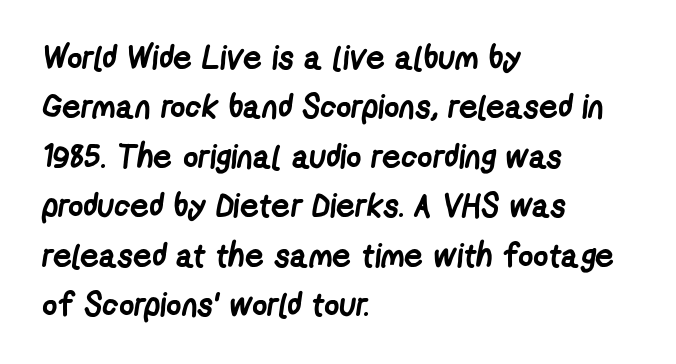
Q: Is the text bold? A: Yes.
Q: Is the typeface a serif or a sans-serif typeface? A: Sans-serif.
Q: Is the text underlined? A: No.
Q: How is the paragraph aligned? A: Left-aligned.
Q: Is the spacing between letters normal or unusually wide? A: Normal.
Q: Is the spacing between lines tight, normal or loose? A: Normal.
Q: Width (condensed, normal, or wide)? A: Condensed.
Q: Stroke contrast? A: Low.
Q: x-height? A: Medium.
Q: Monospaced? A: No.
